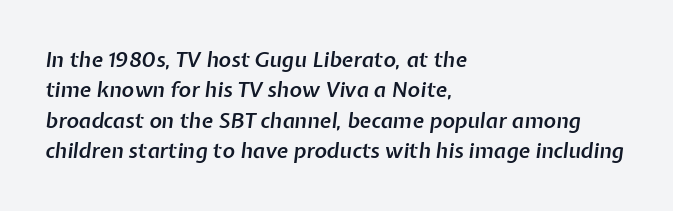
{"italic": "yes", "lean": "right", "slant_degrees": 7, "bold": "semi", "underline": "no", "align": "left", "line_spacing": "normal", "line_spacing_ratio": 1.45, "letter_spacing": "normal", "letter_spacing_em": 0.0, "glyph_px": 21}
